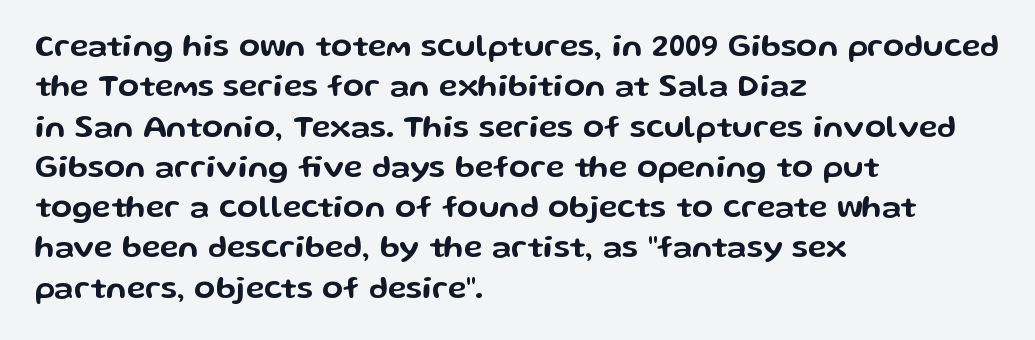
Here the designer chose a conventional face with non-uniform glyph widths. Observe the absence of serifs on each vertical stroke in this sample. Underlining? Definitely not there. This is the regular roman posture of the typeface. The lines sit at an ordinary, default distance from one another.
